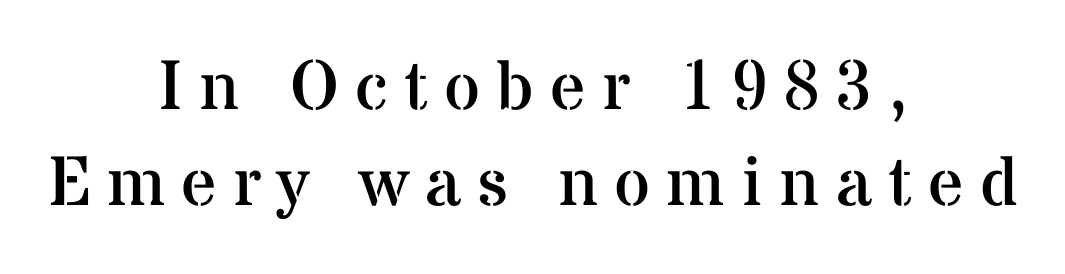
{"serif": "yes", "italic": "no", "bold": "no", "weight": "regular", "width": "normal", "stroke_contrast": "medium", "x_height": "medium", "monospaced": "no", "underline": "no", "align": "center", "line_spacing": "normal", "line_spacing_ratio": 1.37, "letter_spacing": "wide", "letter_spacing_em": 0.23, "glyph_px": 70}
